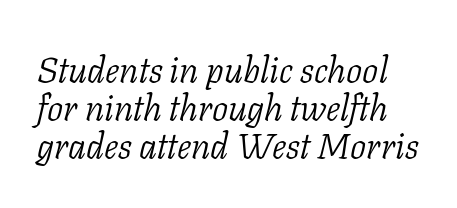
Q: Is the text bold? A: No.
Q: Is the text italic (slanted)? A: Yes, it leans right by about 11 degrees.
Q: Is the typeface a serif or a sans-serif typeface? A: Serif.
Q: Is the text underlined? A: No.
Q: Is the spacing between letters normal or unusually wide? A: Normal.
Q: Is the spacing between lines tight, normal or loose? A: Tight.
Q: Width (condensed, normal, or wide)? A: Normal.
Q: Stroke contrast? A: Low.
Q: x-height? A: Medium.
Q: Monospaced? A: No.
